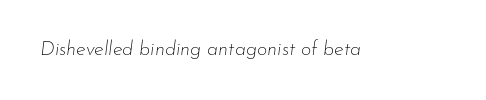
The horizontal fit of the characters is conventional and even. Rule under the text: the space is simply empty. If you drew a line through each stem, it would be angled. On a weight scale, this lands at 450 or below.
